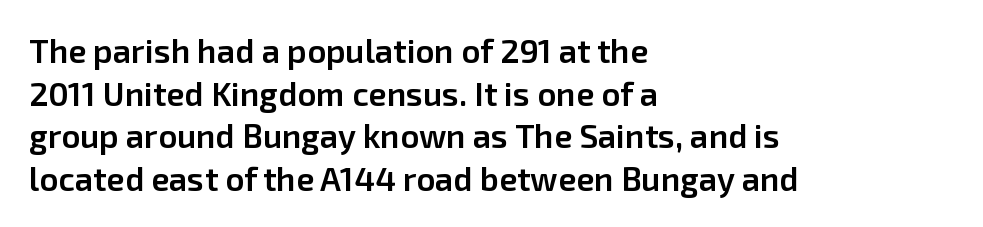
The image shows 33 px semibold sans-serif type, upright; set left-aligned, normal line spacing (1.29x), normal letter spacing, not underlined; low stroke contrast and a medium x-height.
